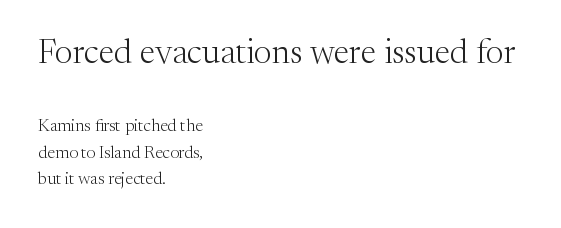
The image shows 34 px light serif type, upright; set left-aligned, normal line spacing (1.56x), normal letter spacing, not underlined; the first (top) block is 2.0x larger; medium stroke contrast and a medium x-height.
